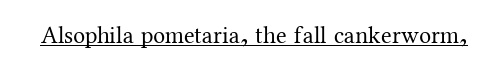
The image shows 24 px text type, upright; set normal letter spacing, underlined.
